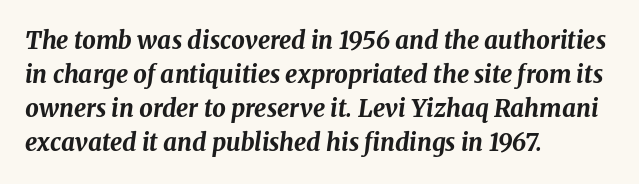
In terms of leading, this rendering sits right in the middle. Short and long lines alike share a common starting point at left. Summary of weight: heavy, a full bold. Check the space under the baseline: it is left empty. In terms of letterspacing, this is plain default setting.
